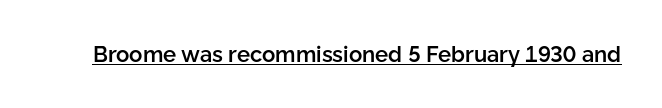
{"italic": "no", "bold": "semi", "underline": "yes", "letter_spacing": "normal", "letter_spacing_em": 0.0, "glyph_px": 22}
